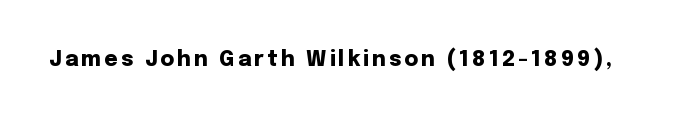
{"italic": "no", "bold": "yes", "underline": "no", "glyph_px": 21}
